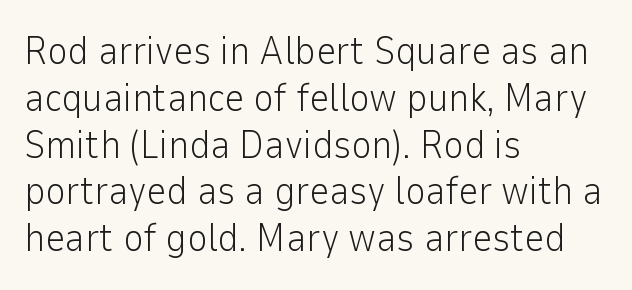
The image shows 39 px light sans-serif type, upright; set left-aligned, line spacing 1.2x, normal letter spacing, not underlined; low stroke contrast and a medium x-height.
